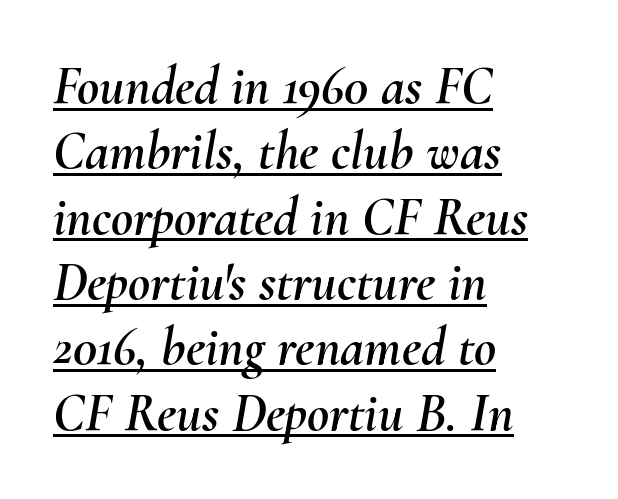
The image shows 54 px text type, italic (leaning right); set left-aligned, line spacing 1.21x, normal letter spacing, underlined; medium stroke contrast and a small x-height.
